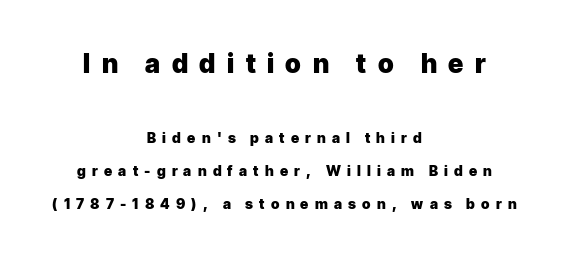
The image shows 26 px bold type, upright; set centered, loose line spacing (2.35x), unusually wide letter spacing (+0.44 em), not underlined; the first (top) block is 1.86x larger.
